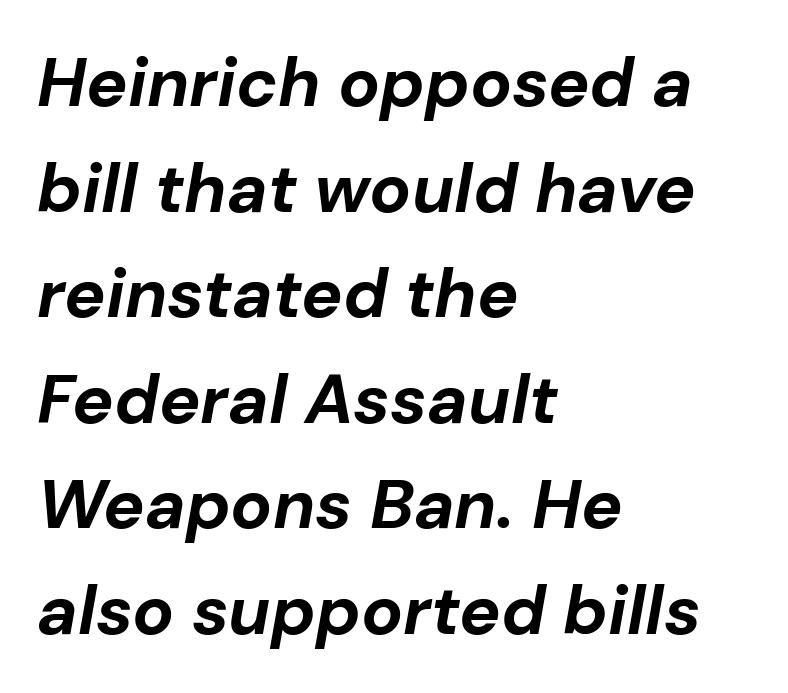
{"italic": "yes", "lean": "right", "slant_degrees": 10, "bold": "yes", "weight": "bold", "width": "normal", "stroke_contrast": "low", "x_height": "medium", "monospaced": "no", "underline": "no", "align": "left", "line_spacing": "normal", "line_spacing_ratio": 1.53, "letter_spacing": "normal", "letter_spacing_em": 0.0, "glyph_px": 69}
